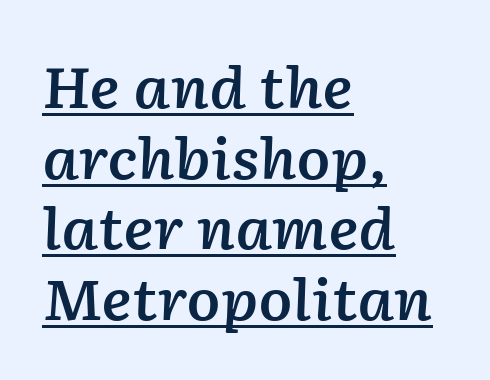
Q: Is the text bold? A: Semi-bold.
Q: Is the text italic (slanted)? A: Yes, it leans right by about 2 degrees.
Q: Is the text underlined? A: Yes.
Q: How is the paragraph aligned? A: Left-aligned.
Q: Is the spacing between letters normal or unusually wide? A: Normal.
Q: Is the spacing between lines tight, normal or loose? A: Normal.
Q: Width (condensed, normal, or wide)? A: Normal.
Q: Stroke contrast? A: Low.
Q: x-height? A: Medium.
Q: Monospaced? A: No.
